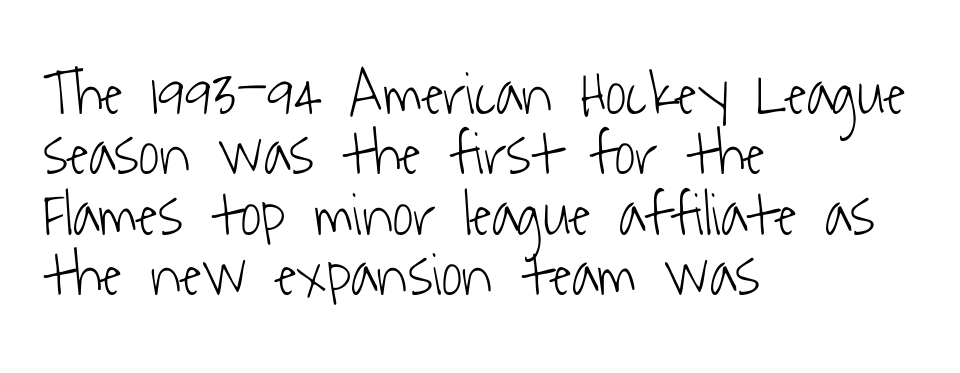
The image shows 63 px light, condensed sans-serif type; set left-aligned, tight line spacing (0.96x), normal letter spacing, not underlined; low stroke contrast and a medium x-height.
